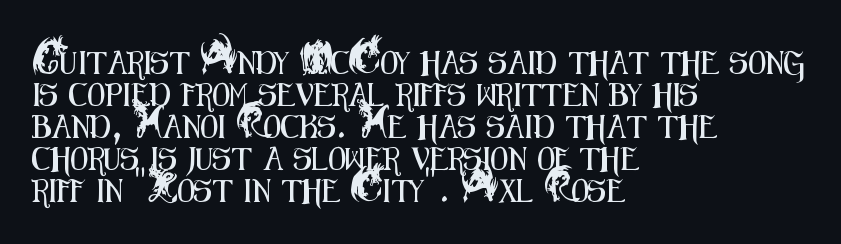
These lines are set flush left with a ragged right edge. Nope, not italic — everything's standing straight. Observe the ordinary spacing: letters are neighbours, not strangers. Vertically, the passage feels balanced, rows spaced as you'd expect. Has an underline been added? It has not.
